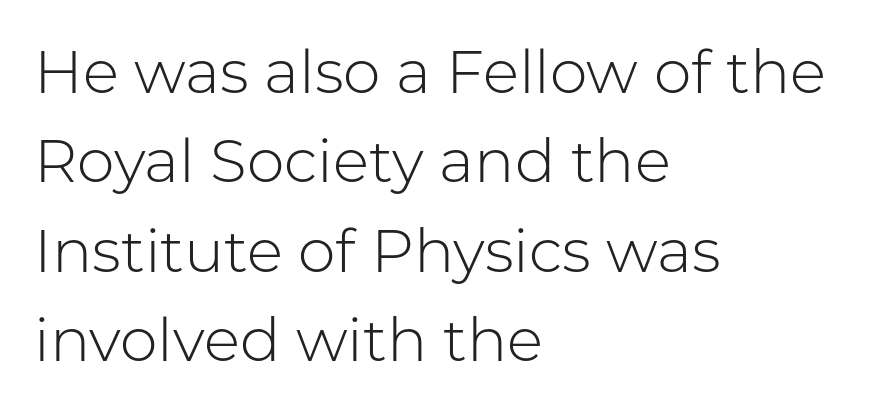
A sans-serif font was chosen for this passage. Honestly, the row spacing looks completely unremarkable. Type without underlining. Weight: not bold — regular or lighter.
